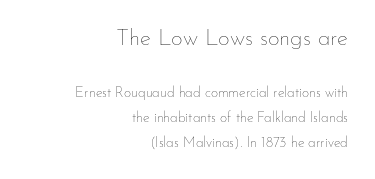
Q: Is the text bold? A: No.
Q: Is the text italic (slanted)? A: No, it is upright.
Q: Is the text underlined? A: No.
Q: How is the paragraph aligned? A: Right-aligned.
Q: Is the spacing between letters normal or unusually wide? A: Normal.
Q: Which block of text is set in a larger size, the first (top) or the second (bottom)? A: The first (top) one.
